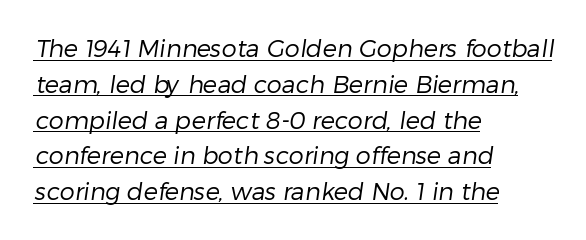
The image shows 24 px text type; set left-aligned, normal line spacing (1.49x), normal letter spacing, underlined.
